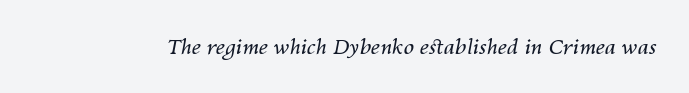
{"italic": "yes", "lean": "right", "slant_degrees": 10, "bold": "no", "underline": "no", "letter_spacing": "normal", "letter_spacing_em": 0.0, "glyph_px": 21}
